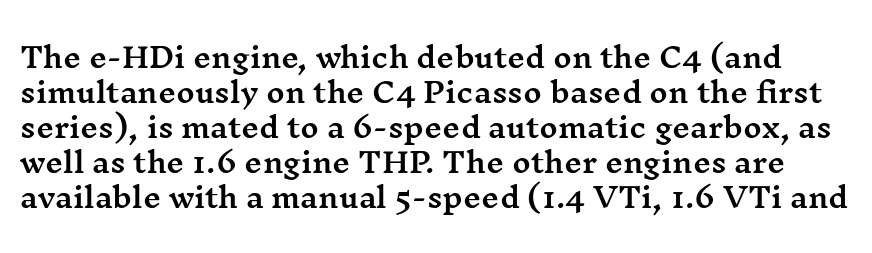
The image shows 28 px wide serif type, upright; set normal line spacing (1.25x), normal letter spacing, not underlined; medium stroke contrast and a medium x-height.
